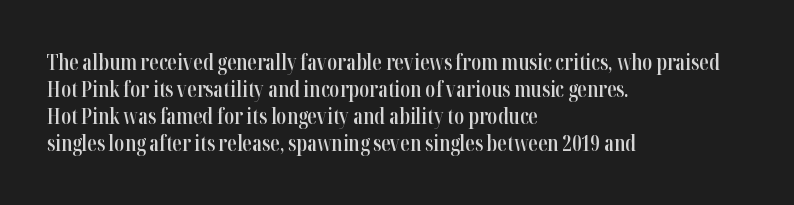
{"italic": "no", "bold": "semi", "underline": "no", "align": "left", "line_spacing": "normal", "line_spacing_ratio": 1.28, "letter_spacing": "normal", "letter_spacing_em": 0.0, "glyph_px": 21}
